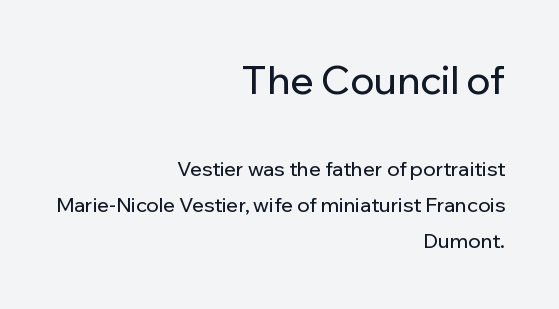
Honestly, there is no underline to notice here at all. Posture: vertical. Which of the two is more prominent by size? The first, at the top. Caption: multi-line text, flush right, ragged left. Here the glyphs are tracked normally, forming tight word shapes. Here the designer chose a conventional face with non-uniform glyph widths.
